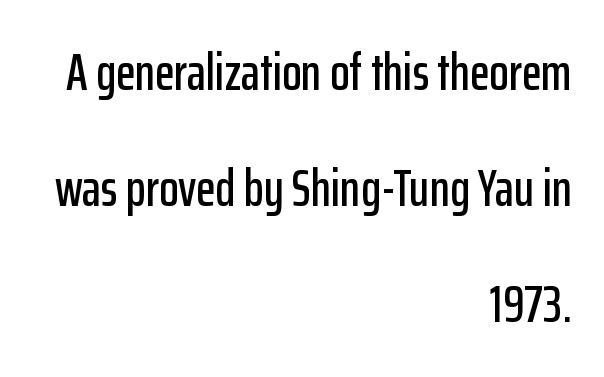
The image shows 51 px condensed sans-serif type, upright; set right-aligned, loose line spacing (2.27x), normal letter spacing, not underlined; low stroke contrast and a medium x-height.
